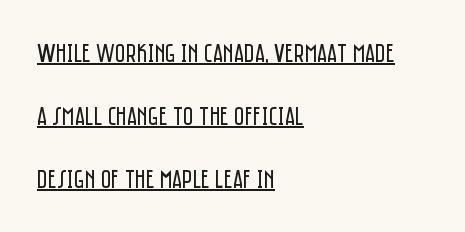
{"italic": "no", "bold": "no", "underline": "yes", "align": "left", "line_spacing": "loose", "line_spacing_ratio": 2.43, "letter_spacing": "normal", "letter_spacing_em": 0.0, "glyph_px": 26}
